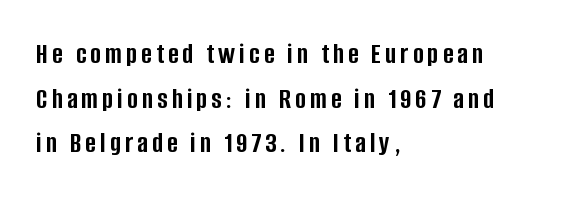
Q: Is the text bold? A: Yes.
Q: Is the text italic (slanted)? A: No, it is upright.
Q: Is the typeface a serif or a sans-serif typeface? A: Sans-serif.
Q: Is the text underlined? A: No.
Q: How is the paragraph aligned? A: Left-aligned.
Q: Is the spacing between lines tight, normal or loose? A: Normal.
Q: Width (condensed, normal, or wide)? A: Condensed.
Q: Stroke contrast? A: Low.
Q: x-height? A: Large.
Q: Monospaced? A: No.
